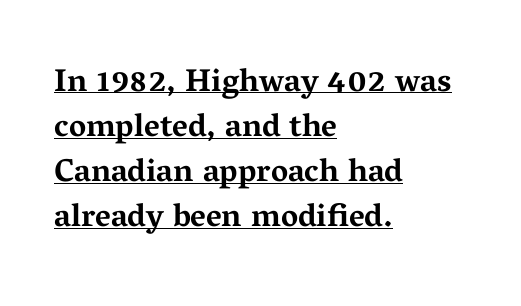
The image shows 32 px bold, wide serif type, upright; set left-aligned, normal line spacing (1.41x), normal letter spacing, underlined; medium stroke contrast and a medium x-height.
